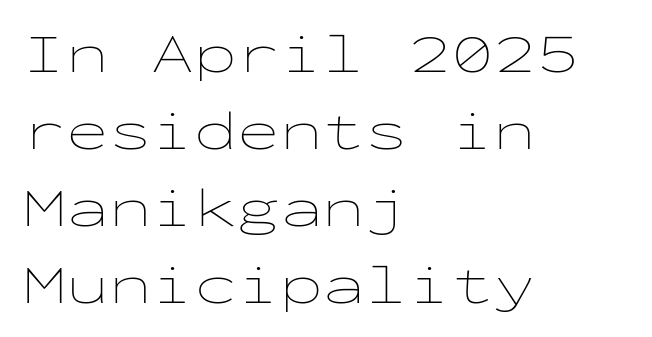
{"italic": "no", "bold": "no", "weight": "thin", "width": "wide", "stroke_contrast": "low", "x_height": "medium", "monospaced": "yes", "underline": "no", "align": "left", "line_spacing": "normal", "line_spacing_ratio": 1.35, "letter_spacing": "normal", "letter_spacing_em": 0.0, "glyph_px": 57}
